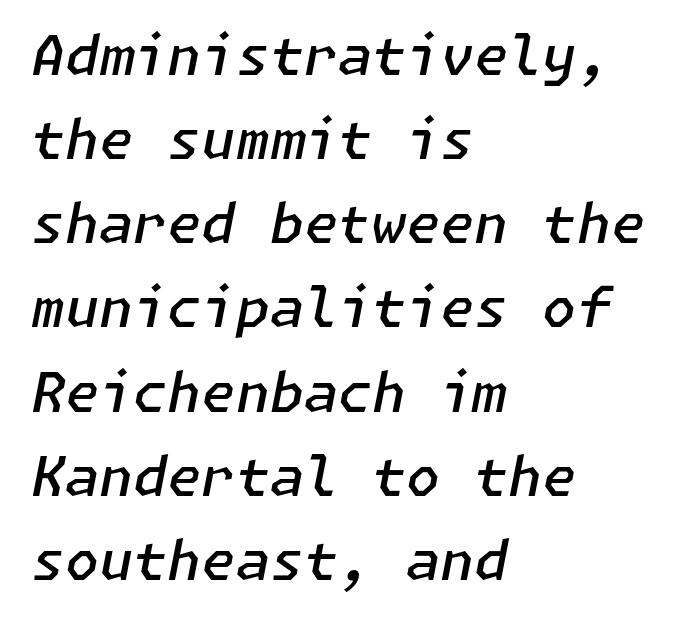
{"italic": "yes", "lean": "right", "slant_degrees": 11, "bold": "semi", "weight": "semibold", "width": "normal", "stroke_contrast": "low", "x_height": "medium", "underline": "no", "align": "left", "line_spacing": "normal", "line_spacing_ratio": 1.53, "letter_spacing": "normal", "letter_spacing_em": 0.0, "glyph_px": 55}
